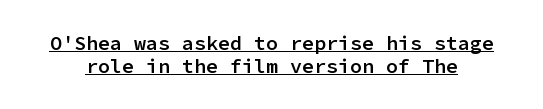
{"italic": "no", "bold": "semi", "underline": "yes", "line_spacing": "tight", "line_spacing_ratio": 1.13, "letter_spacing": "normal", "letter_spacing_em": 0.0, "glyph_px": 20}
